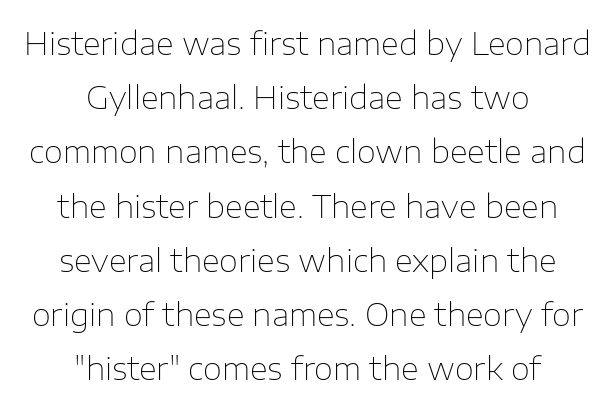
The image shows 31 px thin sans-serif type, upright; set centered, line spacing 1.75x, normal letter spacing, not underlined; low stroke contrast and a medium x-height.
